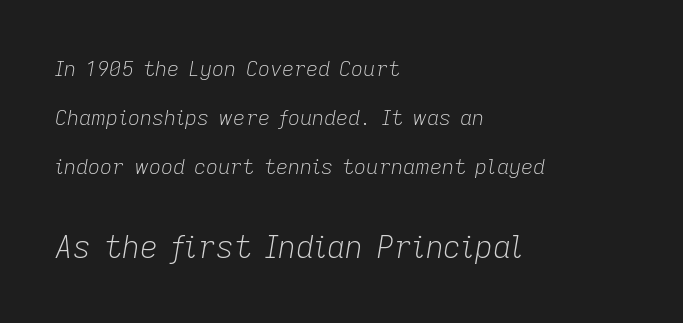
Q: Is the text bold? A: No.
Q: Is the text italic (slanted)? A: Yes, it leans right by about 9 degrees.
Q: Is the text underlined? A: No.
Q: How is the paragraph aligned? A: Left-aligned.
Q: Is the spacing between letters normal or unusually wide? A: Normal.
Q: Is the spacing between lines tight, normal or loose? A: Loose.
Q: Which block of text is set in a larger size, the first (top) or the second (bottom)? A: The second (bottom) one.
Q: Width (condensed, normal, or wide)? A: Normal.
Q: Stroke contrast? A: Low.
Q: x-height? A: Medium.
Q: Monospaced? A: No.
